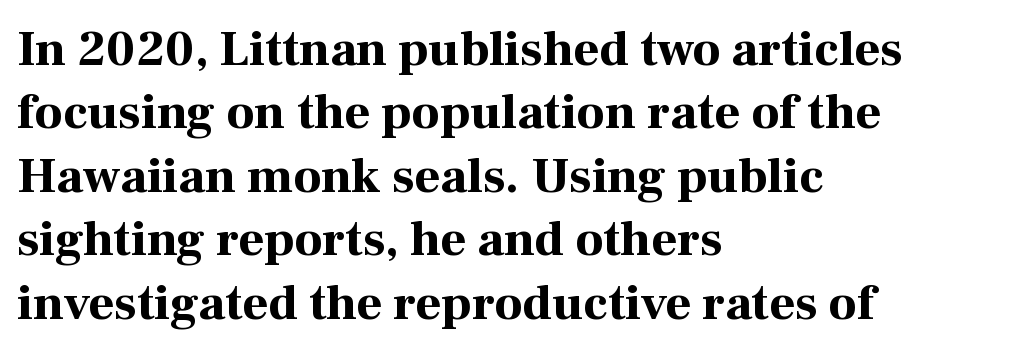
{"serif": "yes", "italic": "no", "bold": "yes", "weight": "bold", "width": "normal", "stroke_contrast": "high", "x_height": "medium", "monospaced": "no", "underline": "no", "align": "left", "line_spacing": "normal", "line_spacing_ratio": 1.27, "letter_spacing": "normal", "letter_spacing_em": 0.0, "glyph_px": 50}
